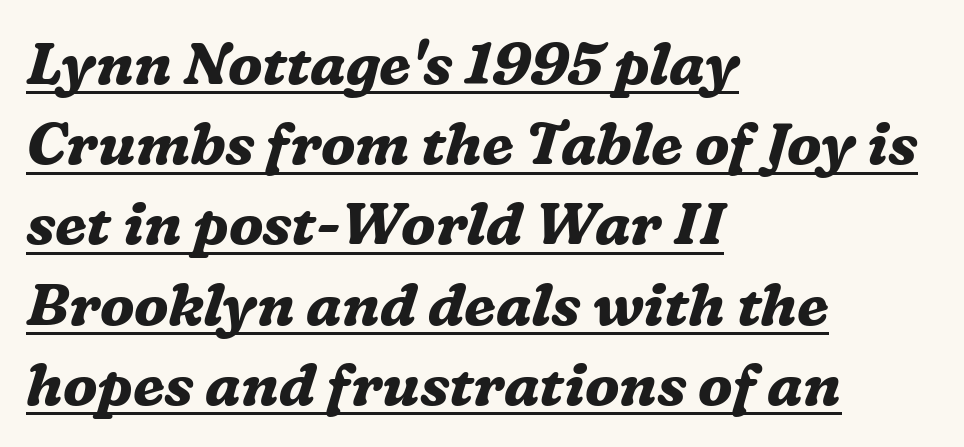
Q: Is the text bold? A: Yes.
Q: Is the text italic (slanted)? A: Yes, it leans right by about 16 degrees.
Q: Is the typeface a serif or a sans-serif typeface? A: Serif.
Q: Is the text underlined? A: Yes.
Q: How is the paragraph aligned? A: Left-aligned.
Q: Is the spacing between letters normal or unusually wide? A: Normal.
Q: Is the spacing between lines tight, normal or loose? A: Normal.
Q: Width (condensed, normal, or wide)? A: Normal.
Q: Stroke contrast? A: Medium.
Q: x-height? A: Medium.
Q: Monospaced? A: No.
